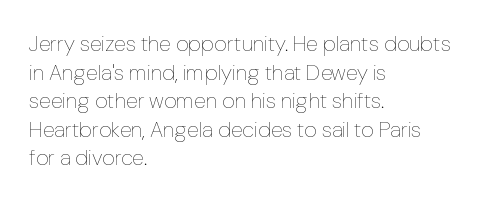
Q: Is the text bold? A: No.
Q: Is the text italic (slanted)? A: No, it is upright.
Q: Is the text underlined? A: No.
Q: How is the paragraph aligned? A: Left-aligned.
Q: Is the spacing between letters normal or unusually wide? A: Normal.
Q: Is the spacing between lines tight, normal or loose? A: Normal.
